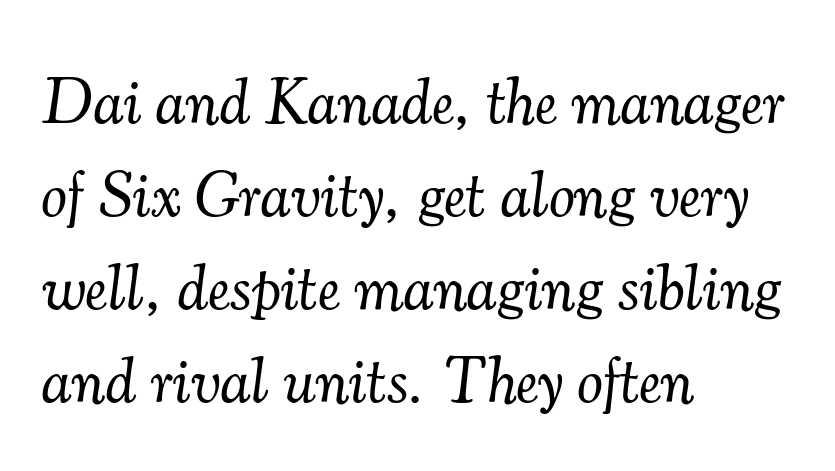
Q: Is the text bold? A: No.
Q: Is the text italic (slanted)? A: Yes, it leans right by about 7 degrees.
Q: Is the typeface a serif or a sans-serif typeface? A: Serif.
Q: Is the text underlined? A: No.
Q: How is the paragraph aligned? A: Left-aligned.
Q: Is the spacing between letters normal or unusually wide? A: Normal.
Q: Is the spacing between lines tight, normal or loose? A: Normal.
Q: Width (condensed, normal, or wide)? A: Normal.
Q: Stroke contrast? A: Medium.
Q: x-height? A: Small.
Q: Monospaced? A: No.
